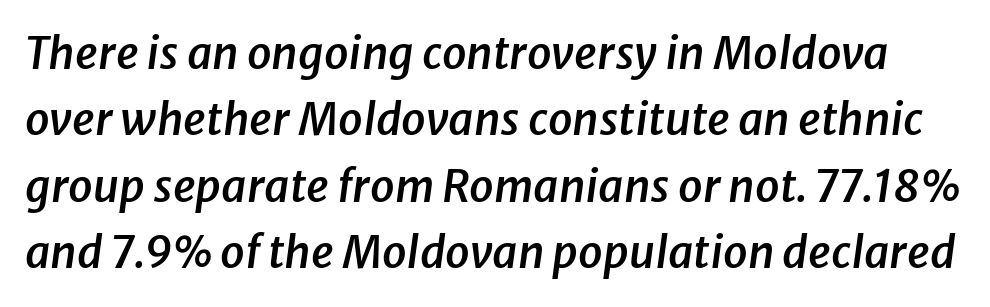
Strokes here are thickened, but only to semibold level. You could not count columns in this text — the font is proportionally spaced. Check under the words: just untouched page. The whole block is typeset with a tilt. Words appear dense and cohesive because spacing is normal.
